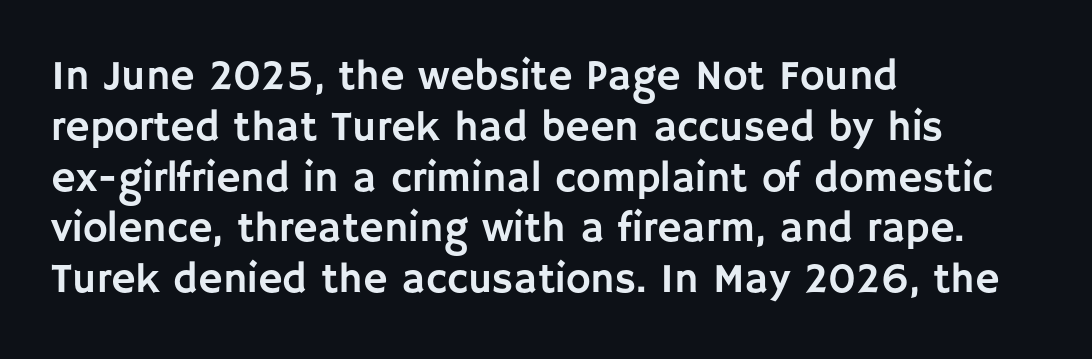
{"serif": "no", "italic": "no", "width": "normal", "stroke_contrast": "low", "x_height": "large", "monospaced": "no", "underline": "no", "align": "left", "line_spacing_ratio": 1.21, "letter_spacing": "normal", "letter_spacing_em": 0.0, "glyph_px": 42}
